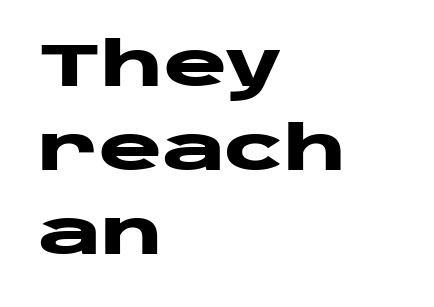
{"serif": "no", "italic": "no", "bold": "yes", "weight": "heavy", "width": "wide", "stroke_contrast": "low", "x_height": "large", "monospaced": "no", "underline": "no", "align": "left", "line_spacing": "normal", "line_spacing_ratio": 1.4, "letter_spacing": "normal", "letter_spacing_em": 0.0, "glyph_px": 60}
